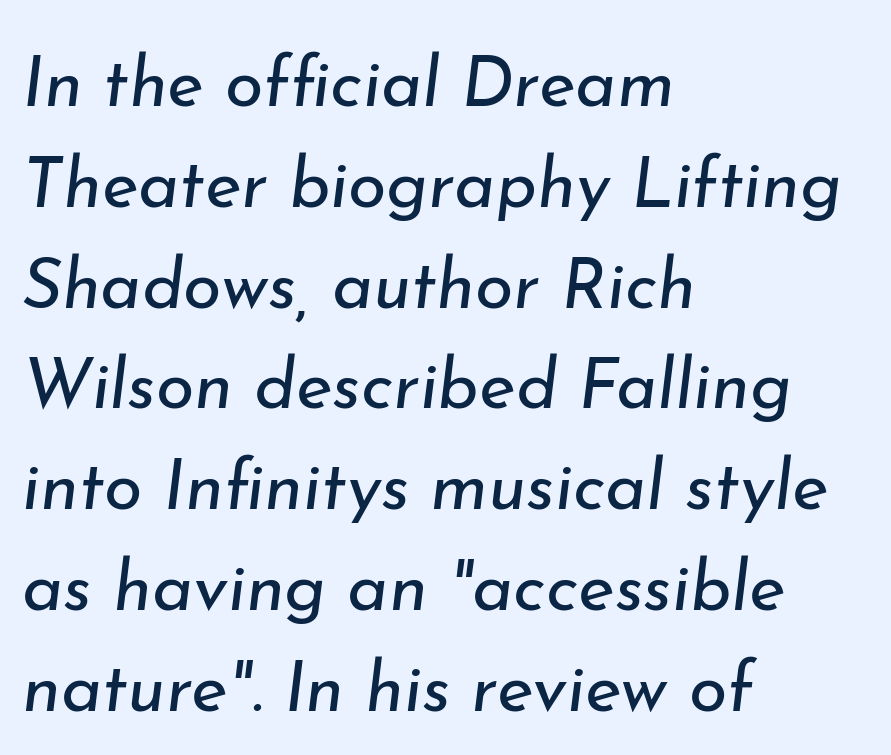
Varying glyph widths throughout — classic text-font behaviour. Each word holds together tightly as a unit, with standard inter-letter gaps. Which margin do the lines hug? The left one — the right edge is uneven. Any mark beneath the type? The region is blank. The face looks like a standard text weight, possibly lighter. Baseline-to-baseline distance is the conventional proportion of letter height.
